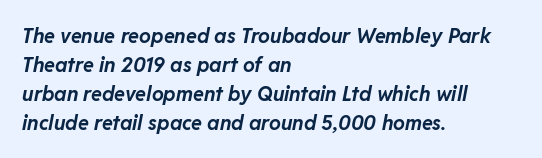
{"italic": "yes", "lean": "right", "slant_degrees": 11, "bold": "yes", "underline": "no", "align": "left", "line_spacing": "normal", "line_spacing_ratio": 1.45, "letter_spacing": "normal", "letter_spacing_em": 0.0, "glyph_px": 20}
